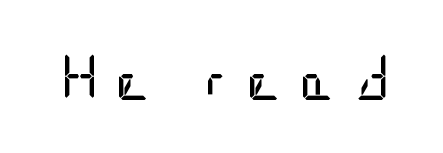
Q: Is the text bold? A: No.
Q: Is the text italic (slanted)? A: No, it is upright.
Q: Is the typeface a serif or a sans-serif typeface? A: Sans-serif.
Q: Is the text underlined? A: No.
Q: Is the spacing between letters normal or unusually wide? A: Unusually wide.
Q: Width (condensed, normal, or wide)? A: Condensed.
Q: Stroke contrast? A: Low.
Q: x-height? A: Large.
